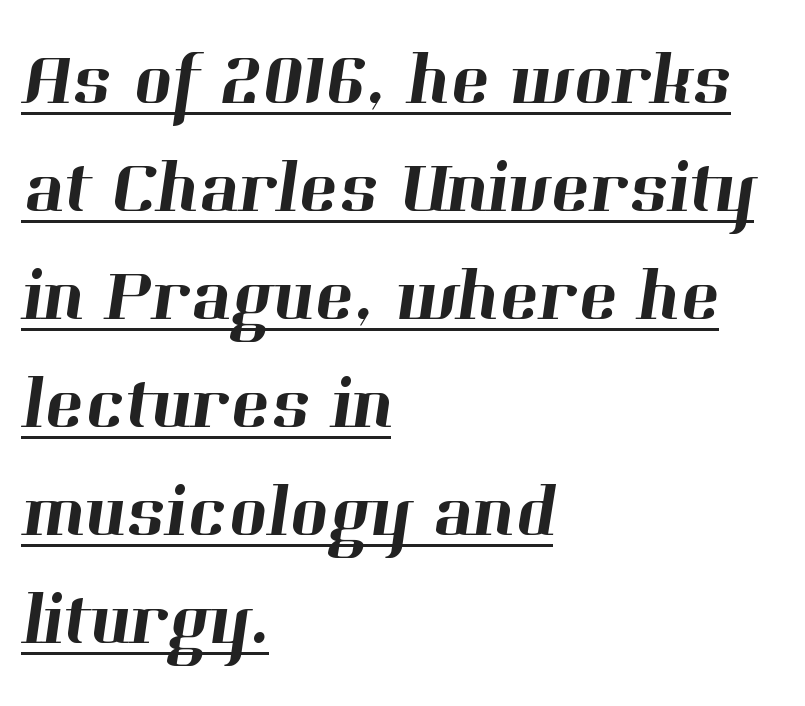
{"serif": "yes", "width": "normal", "stroke_contrast": "high", "x_height": "medium", "monospaced": "no", "underline": "yes", "align": "left", "line_spacing": "normal", "line_spacing_ratio": 1.46, "letter_spacing": "normal", "letter_spacing_em": 0.0, "glyph_px": 74}
